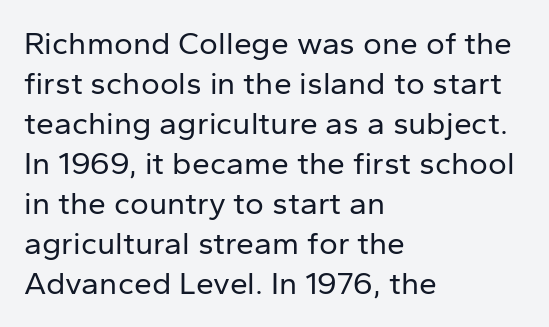
You could call the tracking neutral — neither tight nor loose. A sans-serif font was chosen for this passage. On a weight scale, this lands at 450 or below. Leading matches the norm, producing a regular column. Vertical strokes here are truly vertical. This sample has the flowing, uneven cadence of proportional lettering.
